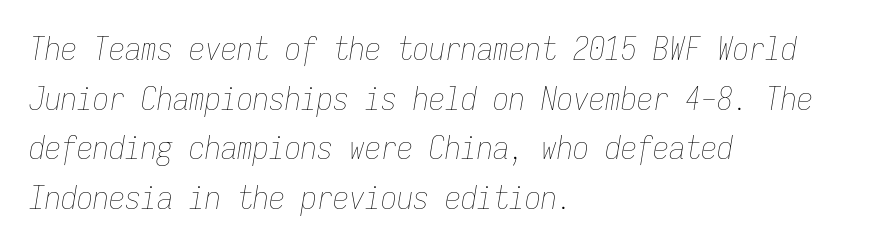
Q: Is the text bold? A: No.
Q: Is the text italic (slanted)? A: Yes, it leans right by about 9 degrees.
Q: Is the text underlined? A: No.
Q: How is the paragraph aligned? A: Left-aligned.
Q: Is the spacing between letters normal or unusually wide? A: Normal.
Q: Is the spacing between lines tight, normal or loose? A: Normal.
Q: Width (condensed, normal, or wide)? A: Condensed.
Q: Stroke contrast? A: Low.
Q: x-height? A: Medium.
Q: Monospaced? A: Yes.
